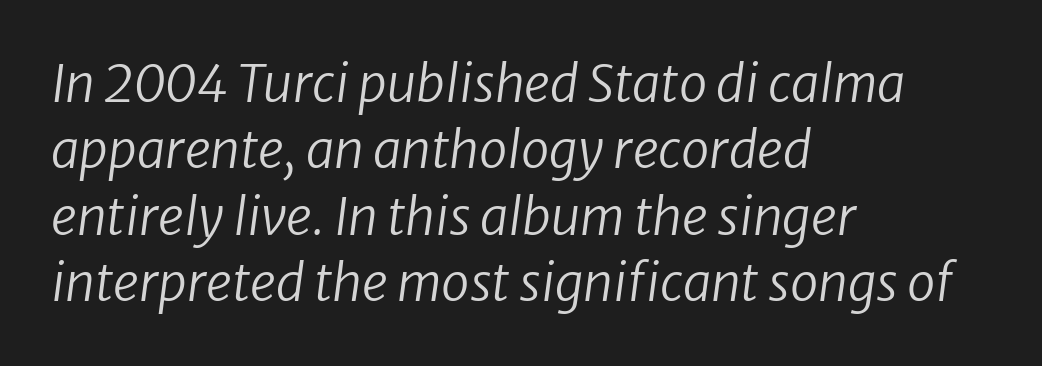
{"italic": "yes", "lean": "right", "slant_degrees": 8, "bold": "no", "weight": "regular", "width": "normal", "stroke_contrast": "low", "x_height": "medium", "monospaced": "no", "underline": "no", "align": "left", "line_spacing": "normal", "line_spacing_ratio": 1.3, "letter_spacing": "normal", "letter_spacing_em": 0.0, "glyph_px": 51}
